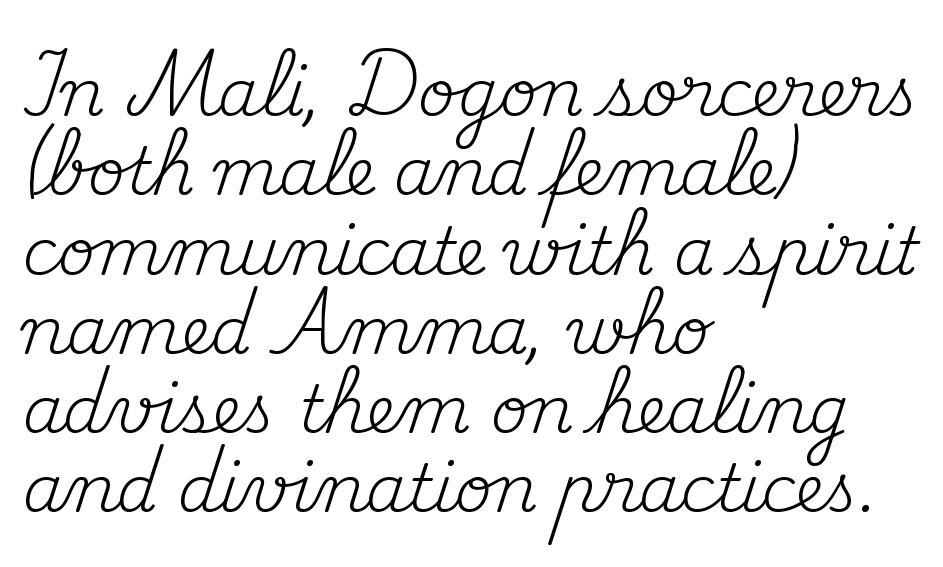
Q: Is the text bold? A: No.
Q: Is the text italic (slanted)? A: Yes.
Q: Is the typeface a serif or a sans-serif typeface? A: Serif.
Q: Is the text underlined? A: No.
Q: How is the paragraph aligned? A: Left-aligned.
Q: Is the spacing between letters normal or unusually wide? A: Normal.
Q: Width (condensed, normal, or wide)? A: Normal.
Q: Stroke contrast? A: Medium.
Q: x-height? A: Small.
Q: Monospaced? A: No.
